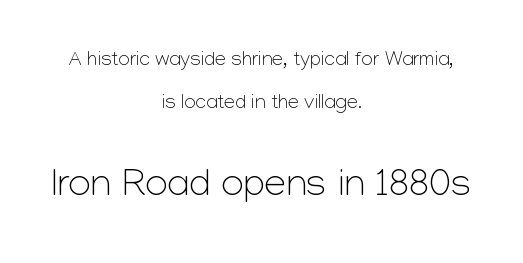
The rendering positions every line midway between the sides. Caption: upper text group reduced, lower text group enlarged. The line-height multiplier appears high, well above default. Just letters on the line, the space beneath them empty. Think of a printed novel: that variable character pitch is what you see here. This rendering employs a face without finishing strokes, i.e., a sans-serif.
